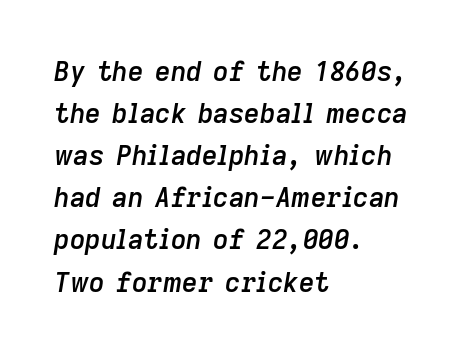
Q: Is the text bold? A: Semi-bold.
Q: Is the text italic (slanted)? A: Yes, it leans right by about 9 degrees.
Q: Is the text underlined? A: No.
Q: How is the paragraph aligned? A: Left-aligned.
Q: Is the spacing between letters normal or unusually wide? A: Normal.
Q: Is the spacing between lines tight, normal or loose? A: Normal.
